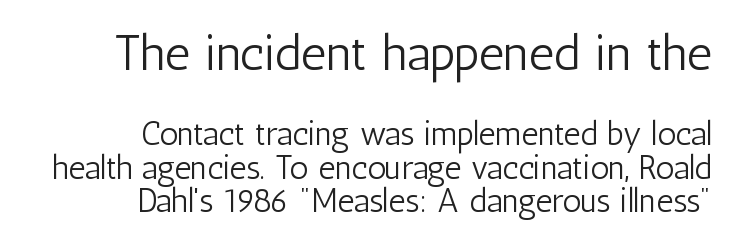
{"serif": "no", "italic": "no", "bold": "no", "weight": "light", "width": "condensed", "stroke_contrast": "low", "x_height": "medium", "monospaced": "no", "underline": "no", "align": "right", "line_spacing": "tight", "line_spacing_ratio": 1.01, "letter_spacing": "normal", "letter_spacing_em": 0.0, "larger_block": "first", "size_ratio": 1.52, "glyph_px": 50}
